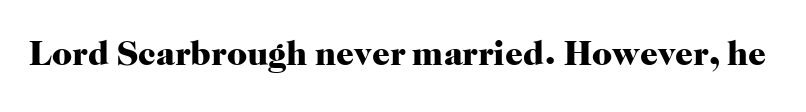
Letterform terminals end in serifs throughout the passage. The line texture is even and compact thanks to regular tracking. A typesetter would call this proportional, since set widths differ per character. A dark, heavy texture on the line: the type is bold. A clean baseline with only descenders dipping below it.
